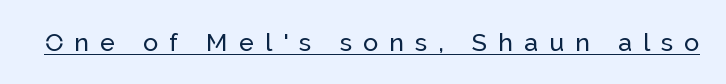
{"italic": "no", "underline": "yes", "letter_spacing": "wide", "letter_spacing_em": 0.44, "glyph_px": 25}
